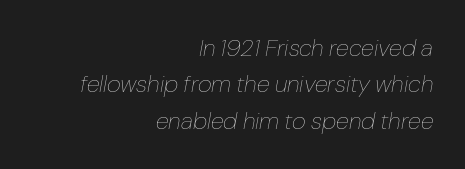
{"italic": "yes", "lean": "right", "slant_degrees": 10, "bold": "no", "underline": "no", "align": "right", "line_spacing": "normal", "line_spacing_ratio": 1.52, "letter_spacing": "normal", "letter_spacing_em": 0.0, "glyph_px": 24}
